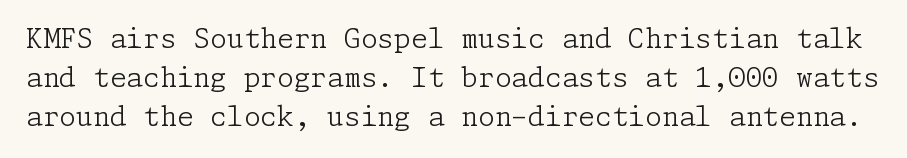
{"italic": "no", "bold": "no", "underline": "no", "line_spacing": "normal", "line_spacing_ratio": 1.44, "letter_spacing": "normal", "letter_spacing_em": 0.0, "glyph_px": 27}
